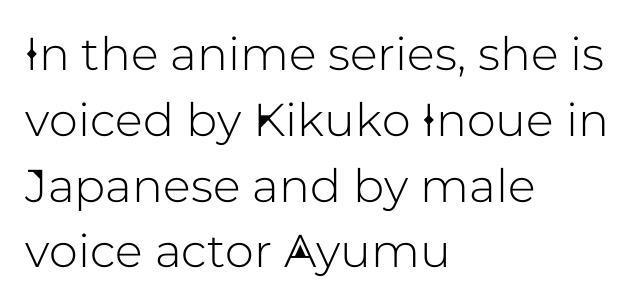
The block of text has a typical density, with ordinary space between rows. No italicization has been applied; the sample stays upright. The passage shown is typeset with a sans-serif family. Line beginnings align vertically; line endings do not. Students, note that the glyphs here touch the page at normal intervals. The space beneath each line is pristine and unruled.
